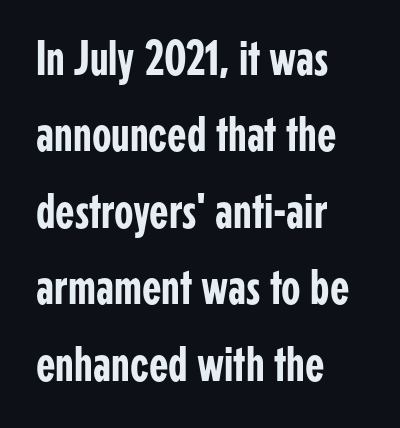
{"serif": "no", "italic": "no", "width": "condensed", "stroke_contrast": "low", "x_height": "medium", "monospaced": "no", "underline": "no", "align": "left", "line_spacing": "normal", "line_spacing_ratio": 1.53, "letter_spacing": "normal", "letter_spacing_em": 0.0, "glyph_px": 50}
